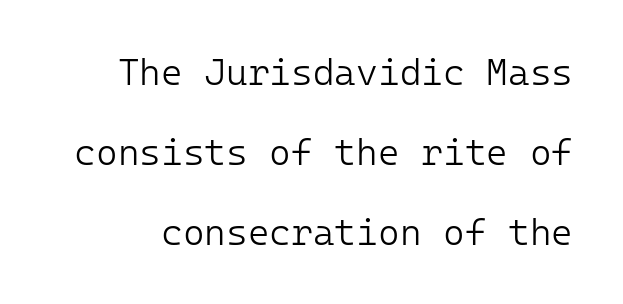
The image shows 37 px light sans-serif type, upright; set loose line spacing (2.16x), normal letter spacing, not underlined; low stroke contrast and a medium x-height.
